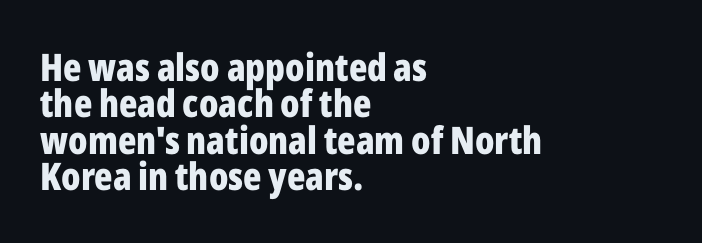
Q: Is the text bold? A: Yes.
Q: Is the text italic (slanted)? A: No, it is upright.
Q: Is the typeface a serif or a sans-serif typeface? A: Sans-serif.
Q: Is the text underlined? A: No.
Q: How is the paragraph aligned? A: Left-aligned.
Q: Is the spacing between letters normal or unusually wide? A: Normal.
Q: Is the spacing between lines tight, normal or loose? A: Tight.
Q: Width (condensed, normal, or wide)? A: Condensed.
Q: Stroke contrast? A: Low.
Q: x-height? A: Medium.
Q: Monospaced? A: No.
